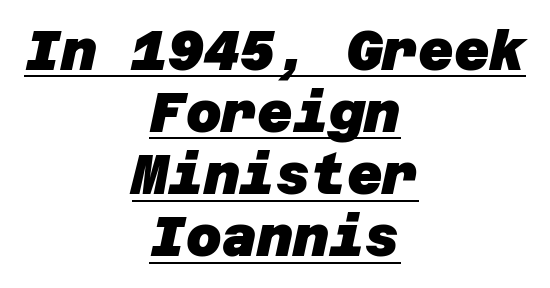
{"serif": "no", "bold": "yes", "weight": "heavy", "width": "normal", "stroke_contrast": "low", "x_height": "large", "underline": "yes", "align": "center", "line_spacing": "tight", "line_spacing_ratio": 1.13, "letter_spacing": "normal", "letter_spacing_em": 0.0, "glyph_px": 55}
